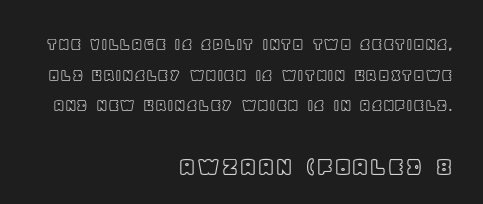
Q: Is the text italic (slanted)? A: No, it is upright.
Q: Is the text underlined? A: No.
Q: How is the paragraph aligned? A: Right-aligned.
Q: Is the spacing between letters normal or unusually wide? A: Normal.
Q: Is the spacing between lines tight, normal or loose? A: Normal.
Q: Which block of text is set in a larger size, the first (top) or the second (bottom)? A: The second (bottom) one.
Q: Width (condensed, normal, or wide)? A: Normal.
Q: x-height? A: Large.
Q: Monospaced? A: No.
